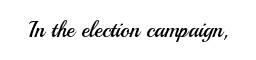
The image shows 22 px text type; set normal letter spacing, not underlined.
